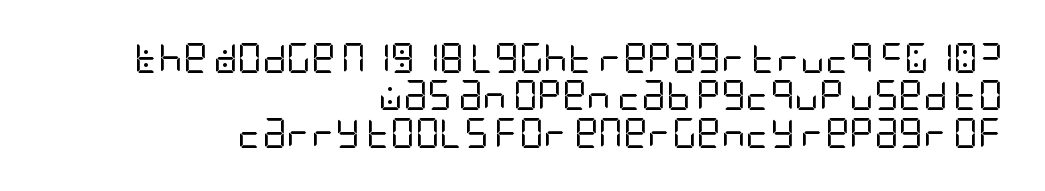
The image shows 30 px regular-weight, condensed sans-serif type, upright; set right-aligned, normal line spacing (1.25x), normal letter spacing, not underlined; low stroke contrast and a large x-height.
